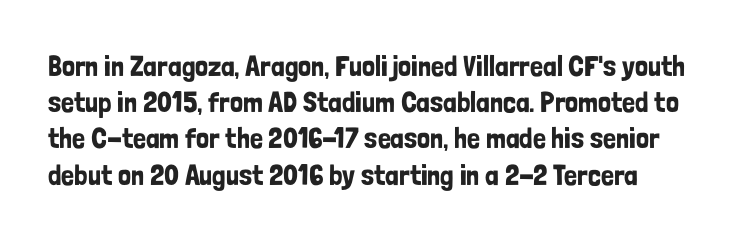
The image shows 29 px condensed sans-serif type, upright; set normal line spacing (1.25x), normal letter spacing, not underlined; low stroke contrast and a medium x-height.
